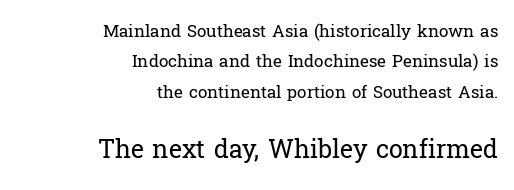
{"italic": "no", "bold": "no", "underline": "no", "align": "right", "line_spacing_ratio": 1.79, "letter_spacing": "normal", "letter_spacing_em": 0.0, "larger_block": "second", "size_ratio": 1.47, "glyph_px": 25}
